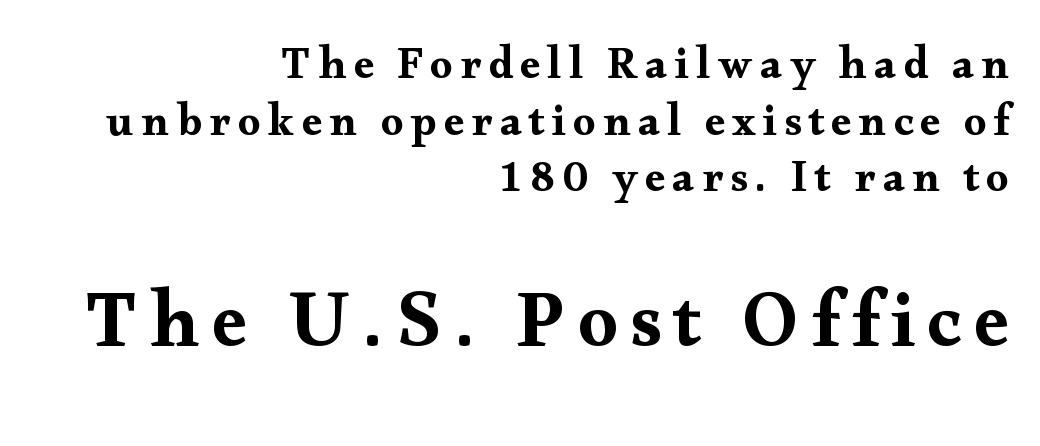
The passage shown is typed in a proportional face where columns would drift. If you measured baseline to baseline, you'd find a middling distance. The string is rendered with underlining switched off. The later block is typeset at a bigger size than the earlier block. A serif font was chosen for this passage.
